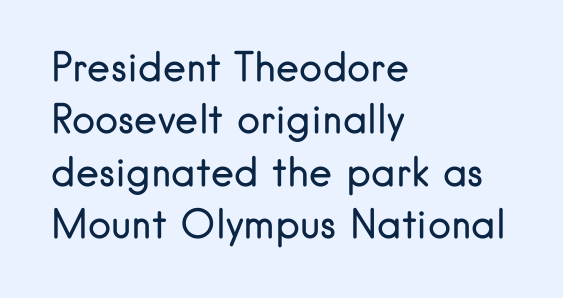
{"serif": "no", "italic": "no", "bold": "no", "weight": "regular", "width": "normal", "stroke_contrast": "low", "x_height": "small", "monospaced": "no", "underline": "no", "align": "left", "line_spacing": "normal", "line_spacing_ratio": 1.34, "letter_spacing": "normal", "letter_spacing_em": 0.0, "glyph_px": 39}
